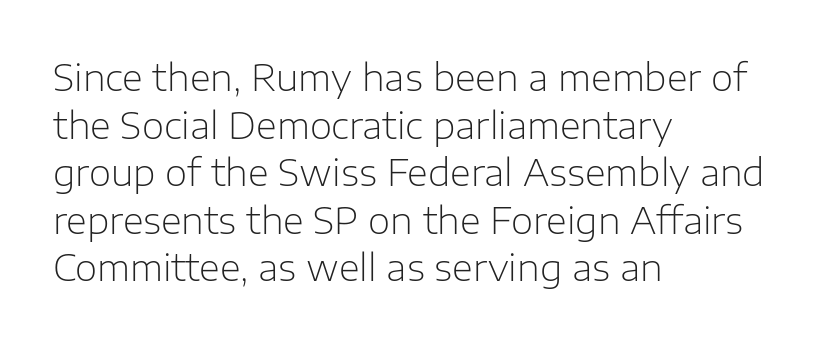
The image shows 36 px light sans-serif type, upright; set left-aligned, normal line spacing (1.32x), normal letter spacing, not underlined; low stroke contrast and a medium x-height.
